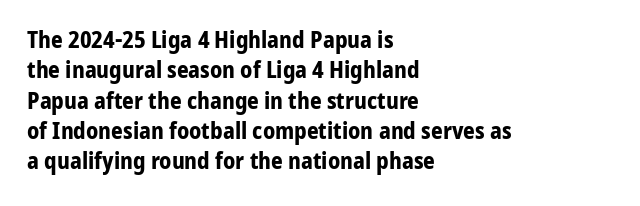
Q: Is the text bold? A: Yes.
Q: Is the text italic (slanted)? A: No, it is upright.
Q: Is the text underlined? A: No.
Q: How is the paragraph aligned? A: Left-aligned.
Q: Is the spacing between letters normal or unusually wide? A: Normal.
Q: Is the spacing between lines tight, normal or loose? A: Normal.
